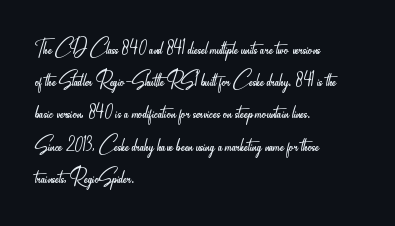
No letter is thick-stroked: the sample isn't bold. This sample uses plain, unmodified letter spacing. These lines stack with their left ends in a neat column. The gap between lines stays unmarked.
